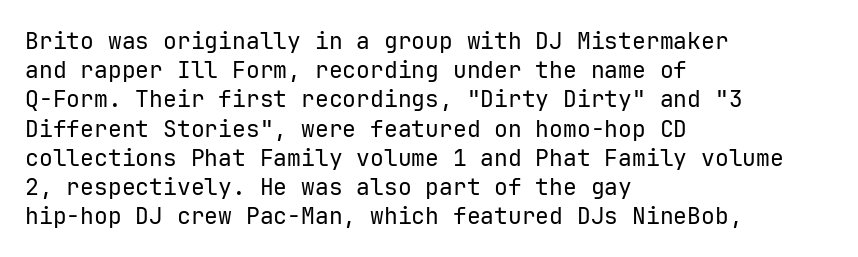
Q: Is the text bold? A: No.
Q: Is the text italic (slanted)? A: No, it is upright.
Q: Is the text underlined? A: No.
Q: How is the paragraph aligned? A: Left-aligned.
Q: Is the spacing between letters normal or unusually wide? A: Normal.
Q: Is the spacing between lines tight, normal or loose? A: Normal.
